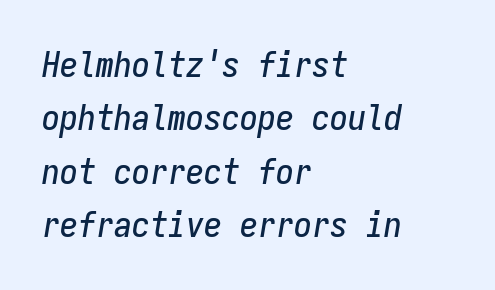
The image shows 36 px condensed type, italic (leaning right), monospaced; set left-aligned, normal line spacing (1.48x), normal letter spacing, not underlined; low stroke contrast and a medium x-height.
